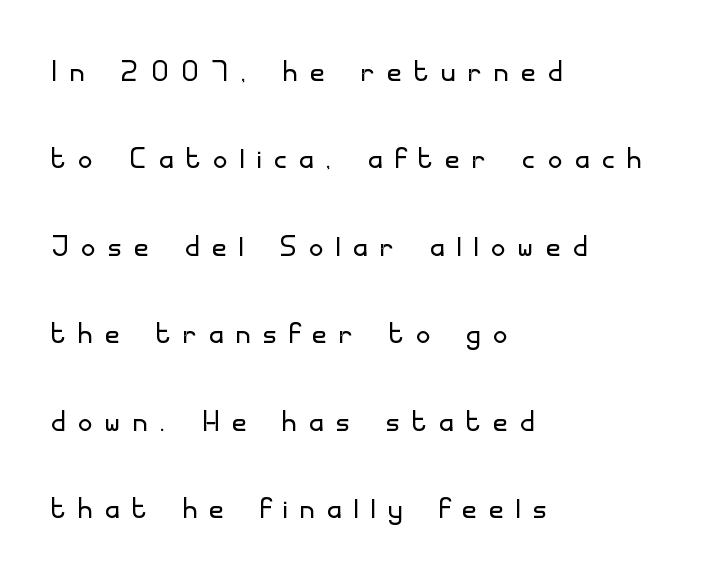
Q: Is the text bold? A: No.
Q: Is the text italic (slanted)? A: No, it is upright.
Q: Is the typeface a serif or a sans-serif typeface? A: Sans-serif.
Q: Is the text underlined? A: No.
Q: How is the paragraph aligned? A: Left-aligned.
Q: Is the spacing between letters normal or unusually wide? A: Unusually wide.
Q: Is the spacing between lines tight, normal or loose? A: Loose.
Q: Width (condensed, normal, or wide)? A: Normal.
Q: Stroke contrast? A: Low.
Q: x-height? A: Small.
Q: Monospaced? A: No.
